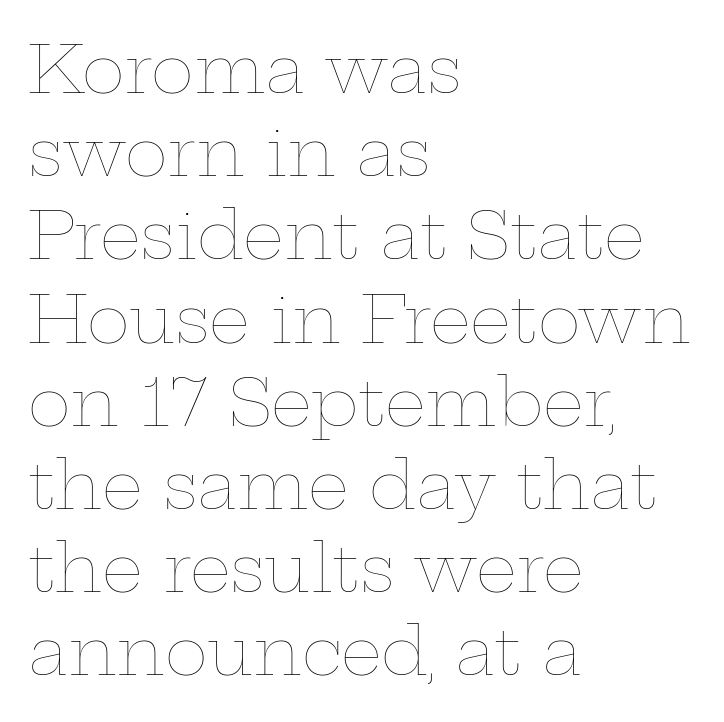
The image shows 65 px thin, wide type, upright; set left-aligned, normal line spacing (1.28x), normal letter spacing, not underlined; low stroke contrast and a medium x-height.
